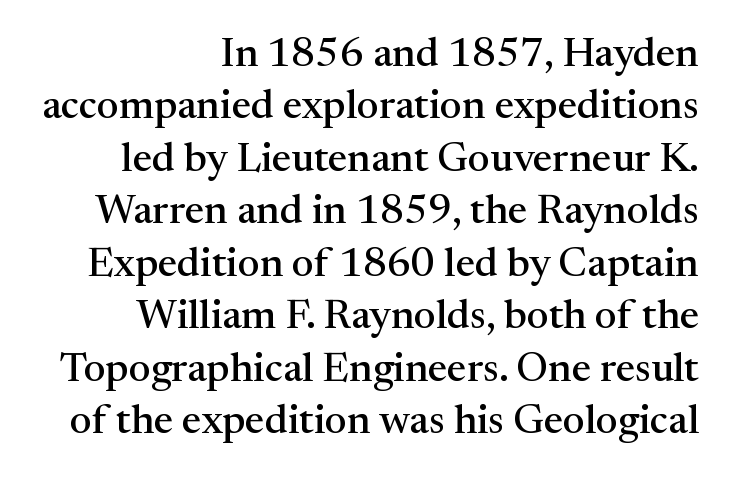
Q: Is the text italic (slanted)? A: No, it is upright.
Q: Is the typeface a serif or a sans-serif typeface? A: Serif.
Q: Is the text underlined? A: No.
Q: How is the paragraph aligned? A: Right-aligned.
Q: Is the spacing between letters normal or unusually wide? A: Normal.
Q: Is the spacing between lines tight, normal or loose? A: Normal.
Q: Width (condensed, normal, or wide)? A: Normal.
Q: Stroke contrast? A: Medium.
Q: x-height? A: Medium.
Q: Monospaced? A: No.
